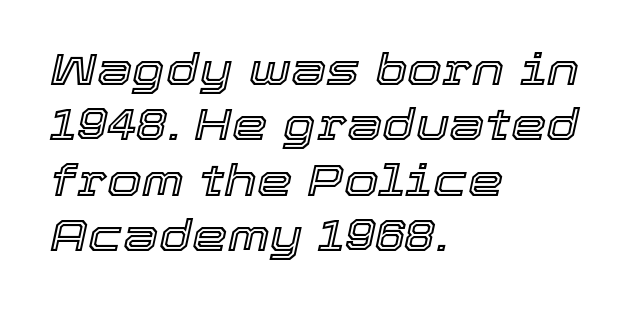
The image shows 45 px text type, italic (leaning right); set left-aligned, line spacing 1.23x, normal letter spacing, not underlined; a medium x-height.
